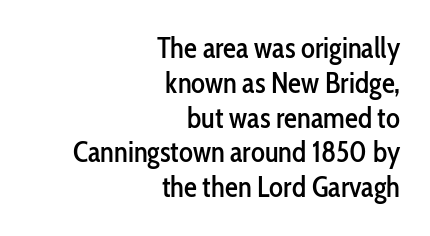
Q: Is the text italic (slanted)? A: No, it is upright.
Q: Is the typeface a serif or a sans-serif typeface? A: Sans-serif.
Q: Is the text underlined? A: No.
Q: How is the paragraph aligned? A: Right-aligned.
Q: Is the spacing between letters normal or unusually wide? A: Normal.
Q: Width (condensed, normal, or wide)? A: Condensed.
Q: Stroke contrast? A: Low.
Q: x-height? A: Medium.
Q: Monospaced? A: No.
